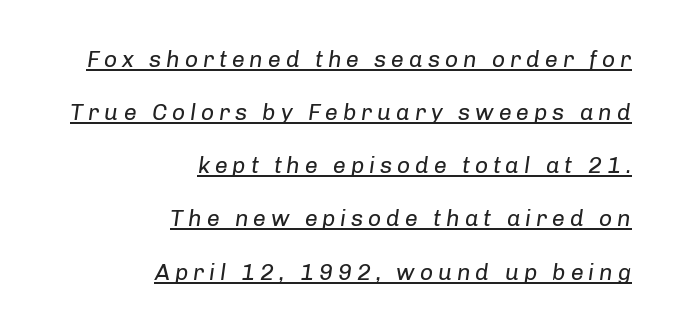
{"italic": "yes", "lean": "right", "slant_degrees": 8, "bold": "no", "underline": "yes", "align": "right", "line_spacing": "loose", "line_spacing_ratio": 2.31, "letter_spacing": "wide", "letter_spacing_em": 0.21, "glyph_px": 23}
